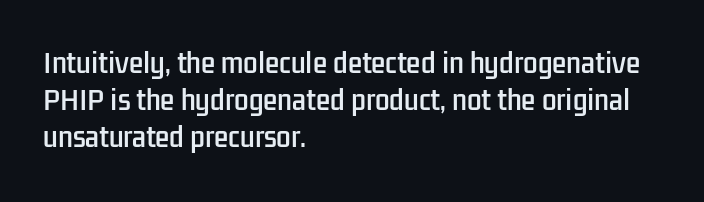
{"italic": "no", "underline": "no", "align": "left", "line_spacing": "normal", "line_spacing_ratio": 1.43, "letter_spacing": "normal", "letter_spacing_em": 0.0, "glyph_px": 26}
